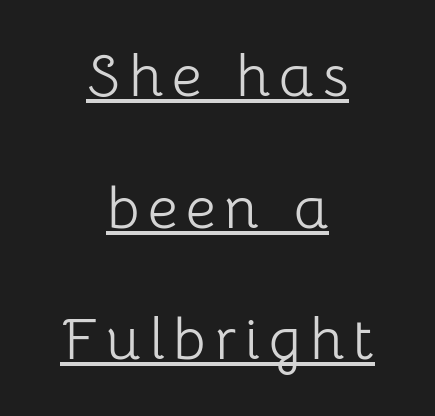
{"serif": "no", "italic": "no", "bold": "no", "weight": "light", "width": "normal", "stroke_contrast": "low", "x_height": "medium", "monospaced": "no", "underline": "yes", "align": "center", "line_spacing": "loose", "line_spacing_ratio": 2.23, "glyph_px": 59}
